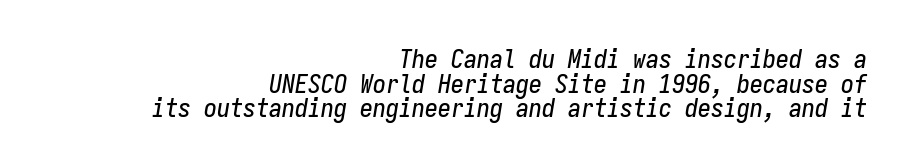
Q: Is the text italic (slanted)? A: Yes, it leans right by about 9 degrees.
Q: Is the text underlined? A: No.
Q: How is the paragraph aligned? A: Right-aligned.
Q: Is the spacing between letters normal or unusually wide? A: Normal.
Q: Is the spacing between lines tight, normal or loose? A: Tight.
